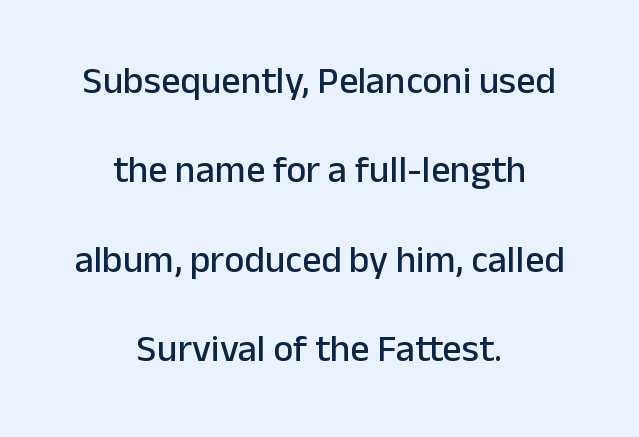
The image shows 38 px sans-serif type, upright; set centered, loose line spacing (2.35x), normal letter spacing, not underlined; low stroke contrast and a medium x-height.
